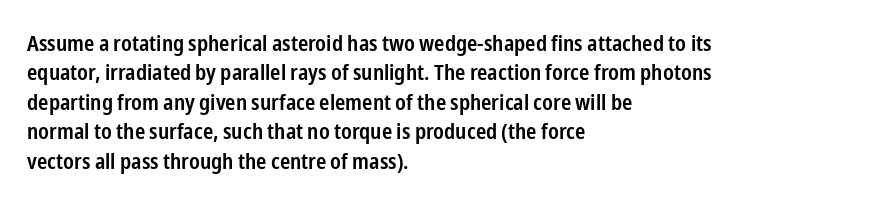
Q: Is the text bold? A: Semi-bold.
Q: Is the text italic (slanted)? A: No, it is upright.
Q: Is the text underlined? A: No.
Q: How is the paragraph aligned? A: Left-aligned.
Q: Is the spacing between letters normal or unusually wide? A: Normal.
Q: Is the spacing between lines tight, normal or loose? A: Normal.
